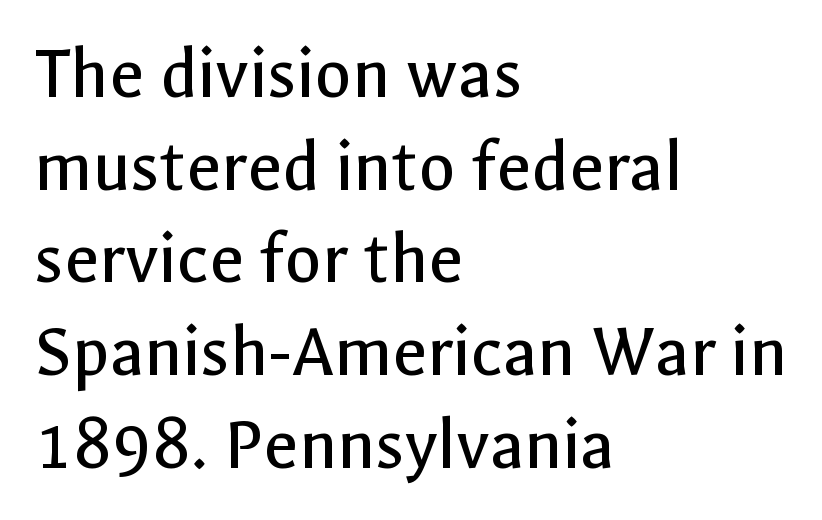
This sample has the flowing, uneven cadence of proportional lettering. Descender tails drop into unmarked territory. Nobody touched the tracking dial on this one. The paragraph shown leans on its left margin.
